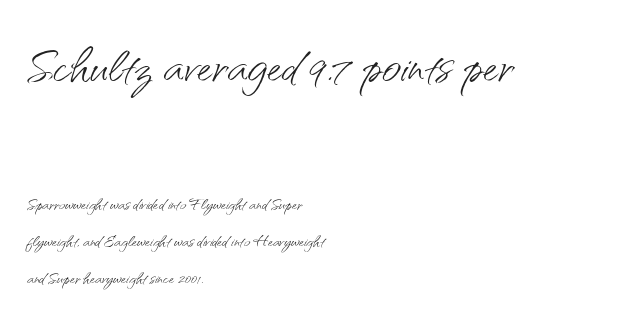
{"serif": "no", "bold": "no", "weight": "light", "width": "normal", "stroke_contrast": "medium", "x_height": "small", "monospaced": "no", "underline": "no", "align": "left", "line_spacing": "normal", "line_spacing_ratio": 1.68, "letter_spacing": "normal", "letter_spacing_em": 0.0, "larger_block": "first", "size_ratio": 3.0, "glyph_px": 66}
